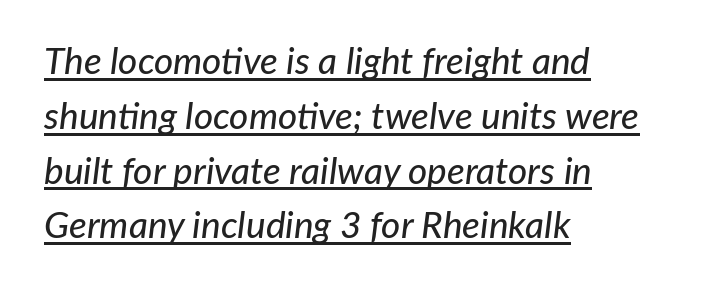
Q: Is the text italic (slanted)? A: Yes, it leans right by about 7 degrees.
Q: Is the text underlined? A: Yes.
Q: How is the paragraph aligned? A: Left-aligned.
Q: Is the spacing between letters normal or unusually wide? A: Normal.
Q: Is the spacing between lines tight, normal or loose? A: Normal.
Q: Width (condensed, normal, or wide)? A: Normal.
Q: Stroke contrast? A: Low.
Q: x-height? A: Medium.
Q: Monospaced? A: No.
